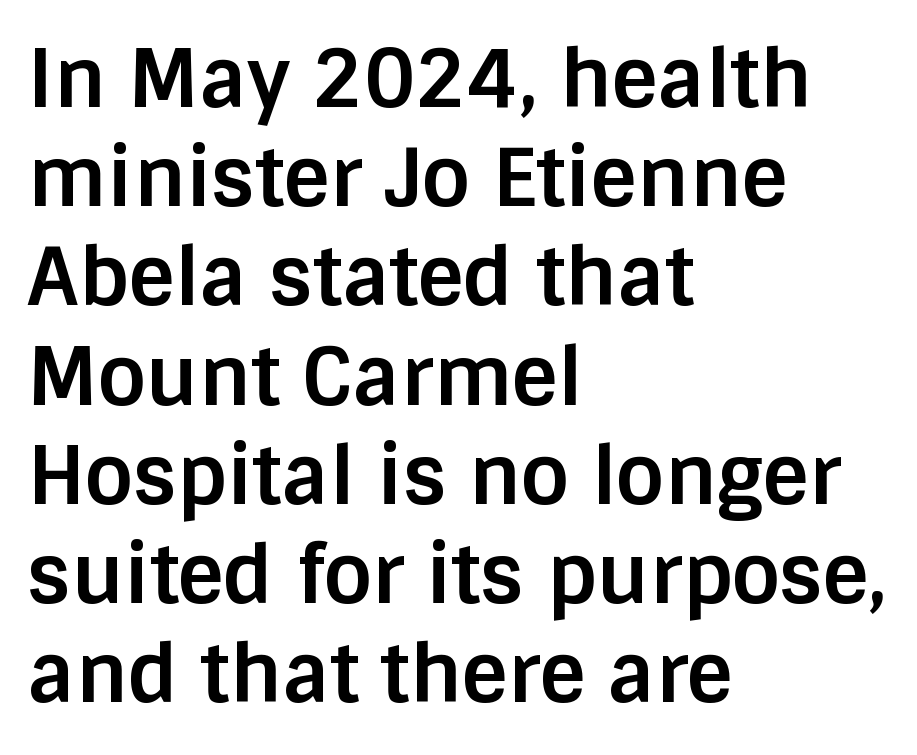
The image shows 80 px bold sans-serif type, upright; set left-aligned, line spacing 1.24x, normal letter spacing, not underlined; low stroke contrast and a large x-height.
